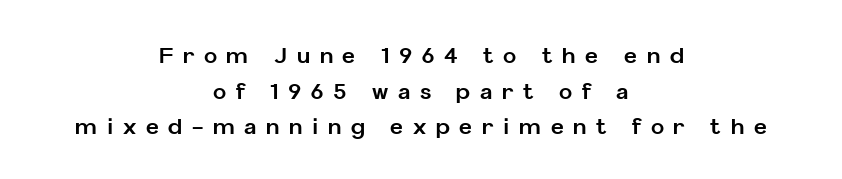
{"italic": "no", "bold": "yes", "underline": "no", "align": "center", "line_spacing": "normal", "line_spacing_ratio": 1.62, "letter_spacing": "wide", "letter_spacing_em": 0.44, "glyph_px": 22}
